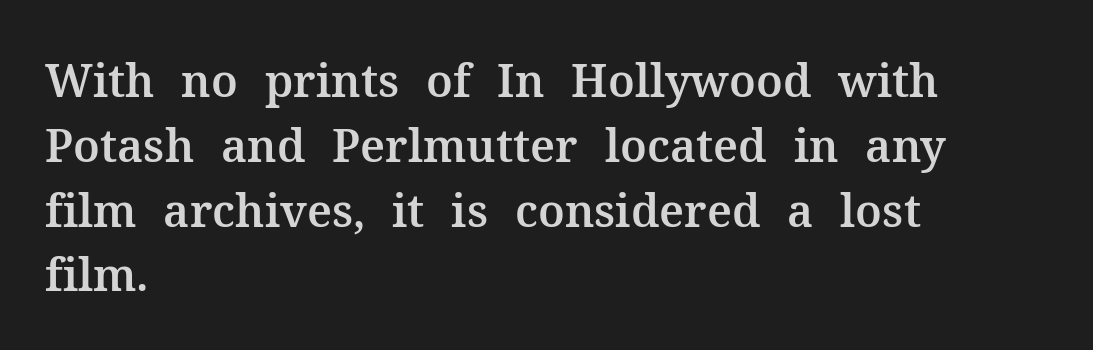
Q: Is the text italic (slanted)? A: No, it is upright.
Q: Is the typeface a serif or a sans-serif typeface? A: Serif.
Q: Is the text underlined? A: No.
Q: How is the paragraph aligned? A: Left-aligned.
Q: Is the spacing between letters normal or unusually wide? A: Normal.
Q: Is the spacing between lines tight, normal or loose? A: Normal.
Q: Width (condensed, normal, or wide)? A: Normal.
Q: Stroke contrast? A: Medium.
Q: x-height? A: Medium.
Q: Monospaced? A: No.
